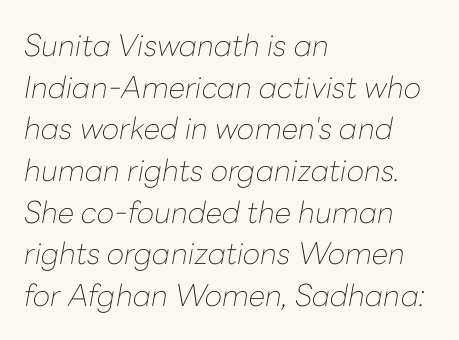
Q: Is the text bold? A: No.
Q: Is the text italic (slanted)? A: Yes, it leans right by about 10 degrees.
Q: Is the text underlined? A: No.
Q: How is the paragraph aligned? A: Left-aligned.
Q: Is the spacing between letters normal or unusually wide? A: Normal.
Q: Is the spacing between lines tight, normal or loose? A: Normal.
Q: Width (condensed, normal, or wide)? A: Normal.
Q: Stroke contrast? A: Low.
Q: x-height? A: Medium.
Q: Monospaced? A: No.
